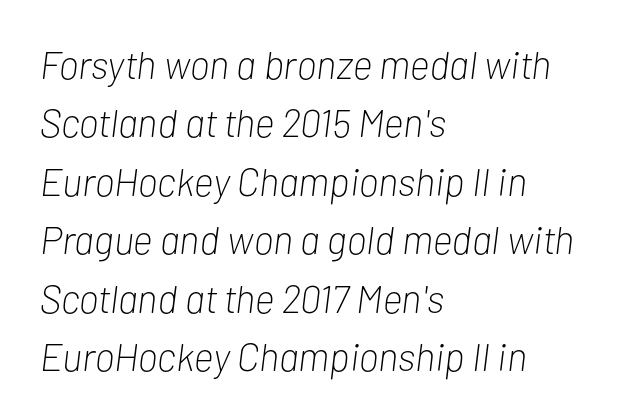
The image shows 39 px light, condensed type, italic (leaning right); set left-aligned, normal line spacing (1.5x), normal letter spacing, not underlined; low stroke contrast and a medium x-height.
